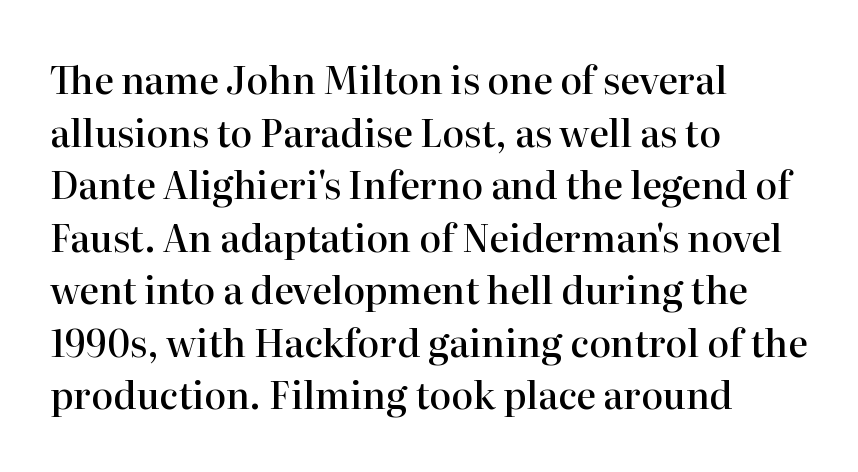
Q: Is the text bold? A: Semi-bold.
Q: Is the text italic (slanted)? A: No, it is upright.
Q: Is the typeface a serif or a sans-serif typeface? A: Serif.
Q: Is the text underlined? A: No.
Q: How is the paragraph aligned? A: Left-aligned.
Q: Is the spacing between letters normal or unusually wide? A: Normal.
Q: Is the spacing between lines tight, normal or loose? A: Normal.
Q: Width (condensed, normal, or wide)? A: Normal.
Q: Stroke contrast? A: High.
Q: x-height? A: Medium.
Q: Monospaced? A: No.
